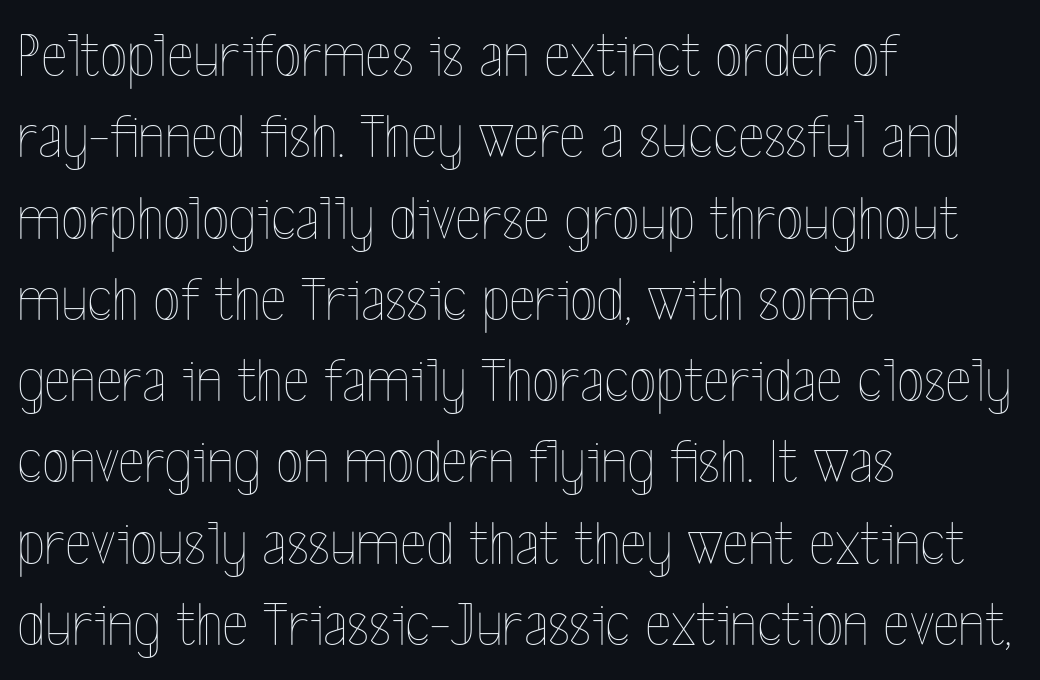
The image shows 63 px thin, condensed type, upright; set left-aligned, normal line spacing (1.29x), normal letter spacing, not underlined; a medium x-height.
